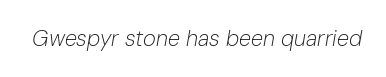
{"italic": "yes", "lean": "right", "slant_degrees": 10, "bold": "no", "underline": "no", "letter_spacing": "normal", "letter_spacing_em": 0.0, "glyph_px": 22}
